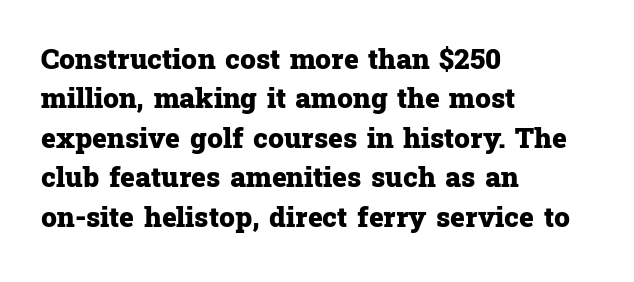
{"serif": "yes", "italic": "no", "bold": "yes", "weight": "heavy", "width": "normal", "stroke_contrast": "low", "x_height": "medium", "monospaced": "no", "underline": "no", "align": "left", "line_spacing": "normal", "line_spacing_ratio": 1.41, "letter_spacing": "normal", "letter_spacing_em": 0.0, "glyph_px": 28}
